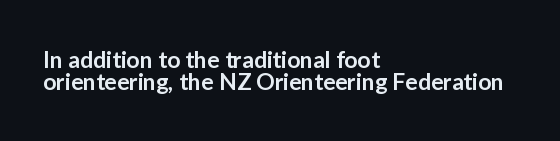
How are the letters spaced? Ordinarily, with no added tracking. Leading: reduced. The typesetter chose a ragged-right arrangement here. Designer's note — italics off, roman on. This is moderately heavy type, rendered in semibold.
